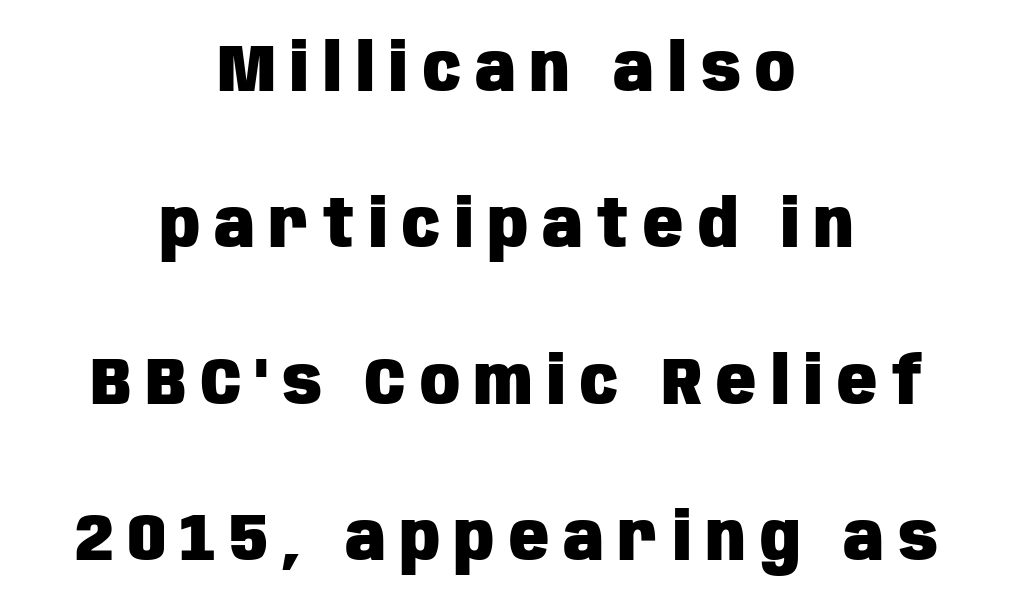
Q: Is the text bold? A: Yes.
Q: Is the text italic (slanted)? A: No, it is upright.
Q: Is the typeface a serif or a sans-serif typeface? A: Sans-serif.
Q: Is the text underlined? A: No.
Q: How is the paragraph aligned? A: Centered.
Q: Is the spacing between letters normal or unusually wide? A: Unusually wide.
Q: Is the spacing between lines tight, normal or loose? A: Loose.
Q: Width (condensed, normal, or wide)? A: Condensed.
Q: Stroke contrast? A: Low.
Q: x-height? A: Large.
Q: Monospaced? A: No.
